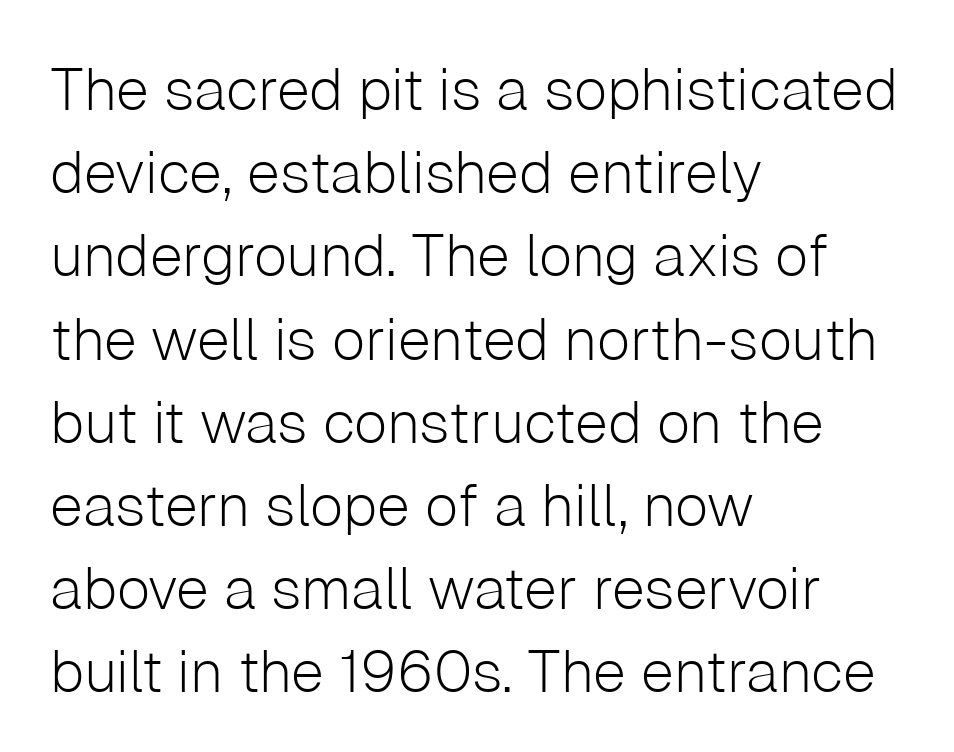
The image shows 59 px light sans-serif type, upright; set left-aligned, normal line spacing (1.41x), normal letter spacing, not underlined; low stroke contrast and a medium x-height.
